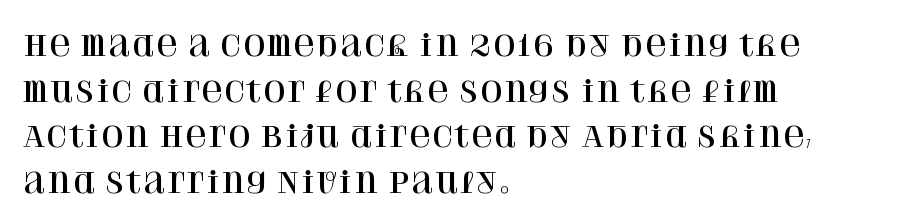
{"serif": "yes", "italic": "no", "width": "normal", "stroke_contrast": "high", "x_height": "large", "monospaced": "no", "underline": "no", "align": "left", "line_spacing": "normal", "line_spacing_ratio": 1.57, "letter_spacing": "normal", "letter_spacing_em": 0.0, "glyph_px": 29}
